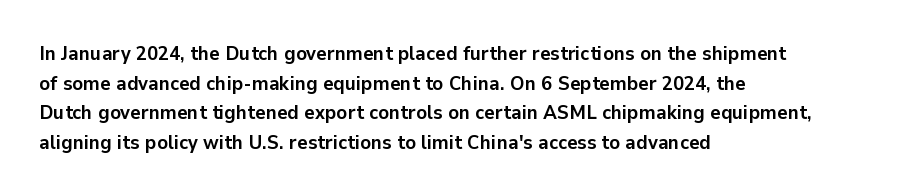
The image shows 20 px bold type, upright; set left-aligned, normal line spacing (1.48x), normal letter spacing, not underlined.
